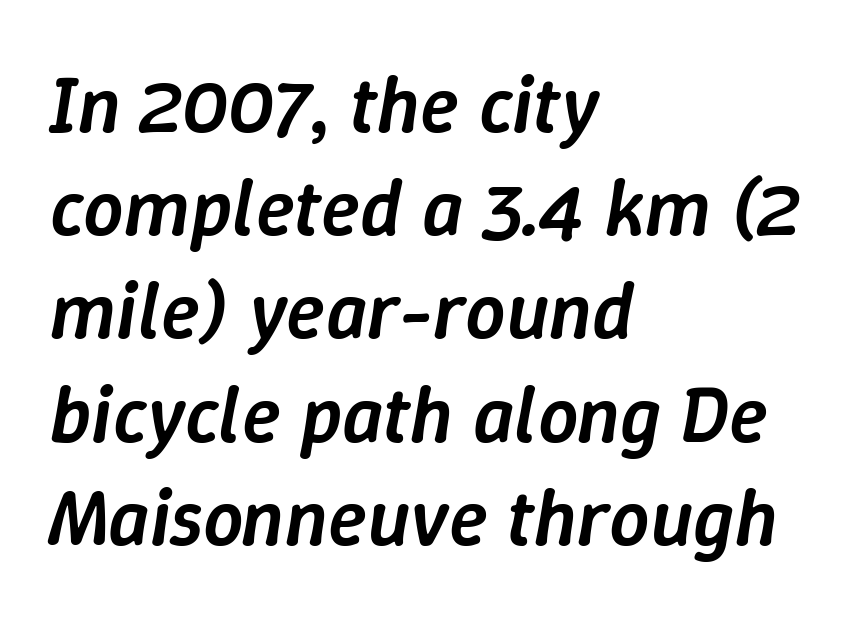
Q: Is the text bold? A: Semi-bold.
Q: Is the text italic (slanted)? A: Yes, it leans right by about 9 degrees.
Q: Is the text underlined? A: No.
Q: How is the paragraph aligned? A: Left-aligned.
Q: Is the spacing between letters normal or unusually wide? A: Normal.
Q: Is the spacing between lines tight, normal or loose? A: Normal.
Q: Width (condensed, normal, or wide)? A: Normal.
Q: Stroke contrast? A: Low.
Q: x-height? A: Medium.
Q: Monospaced? A: No.
